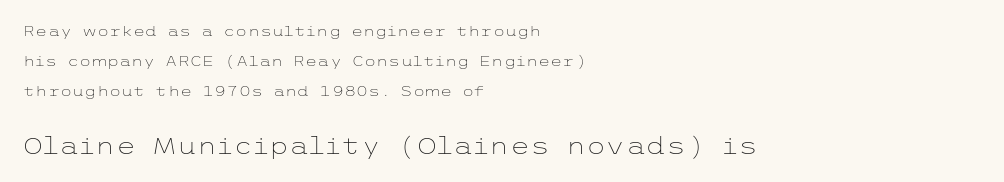
The image shows 23 px text type, upright; set left-aligned, loose line spacing (2.15x), normal letter spacing, not underlined; the second (bottom) block is 1.64x larger.
